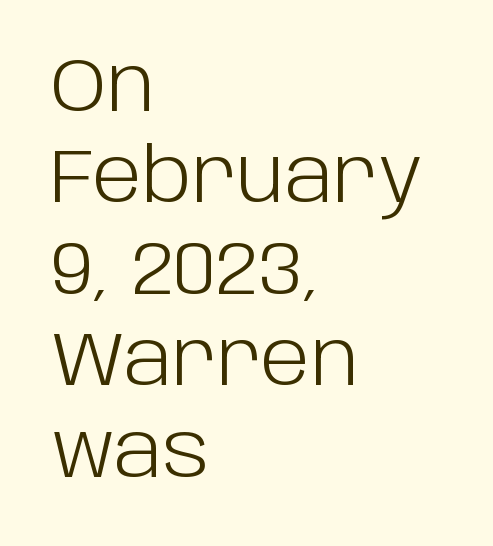
Q: Is the text bold? A: No.
Q: Is the text italic (slanted)? A: No, it is upright.
Q: Is the typeface a serif or a sans-serif typeface? A: Sans-serif.
Q: Is the text underlined? A: No.
Q: How is the paragraph aligned? A: Left-aligned.
Q: Is the spacing between letters normal or unusually wide? A: Normal.
Q: Width (condensed, normal, or wide)? A: Normal.
Q: Stroke contrast? A: Low.
Q: x-height? A: Large.
Q: Monospaced? A: No.
